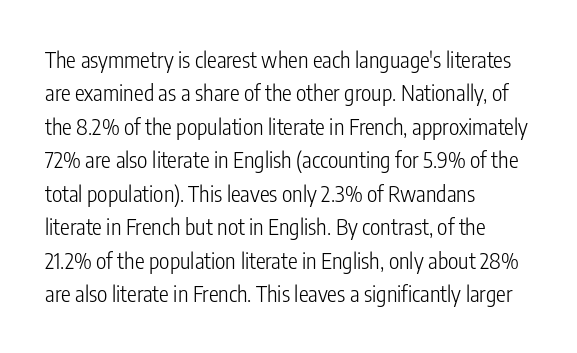
Q: Is the text bold? A: No.
Q: Is the text italic (slanted)? A: No, it is upright.
Q: Is the text underlined? A: No.
Q: How is the paragraph aligned? A: Left-aligned.
Q: Is the spacing between letters normal or unusually wide? A: Normal.
Q: Is the spacing between lines tight, normal or loose? A: Normal.
